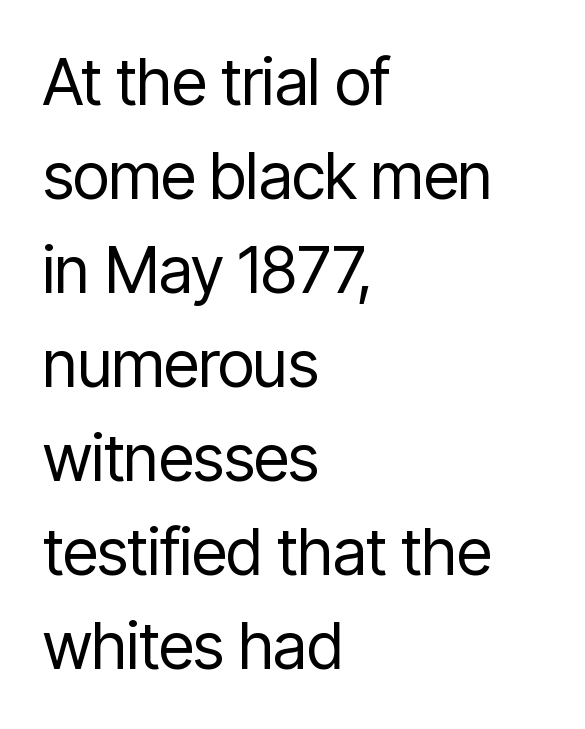
Q: Is the text bold? A: No.
Q: Is the text italic (slanted)? A: No, it is upright.
Q: Is the typeface a serif or a sans-serif typeface? A: Sans-serif.
Q: Is the text underlined? A: No.
Q: How is the paragraph aligned? A: Left-aligned.
Q: Is the spacing between letters normal or unusually wide? A: Normal.
Q: Is the spacing between lines tight, normal or loose? A: Normal.
Q: Width (condensed, normal, or wide)? A: Condensed.
Q: Stroke contrast? A: Low.
Q: x-height? A: Medium.
Q: Monospaced? A: No.
